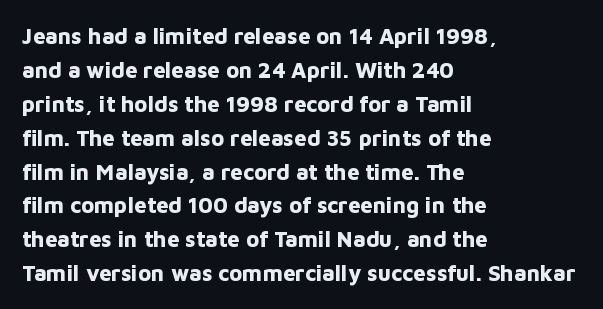
The image shows 22 px bold type, upright; set left-aligned, normal line spacing (1.54x), normal letter spacing, not underlined.
